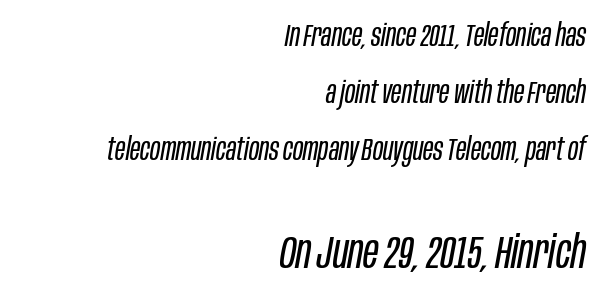
The second block has been scaled up relative to the first. A flush-right, rag-left setting is used for this passage. Letters rest on an invisible, unmarked baseline. The letters advance in unequal steps, a hallmark of proportional type.
